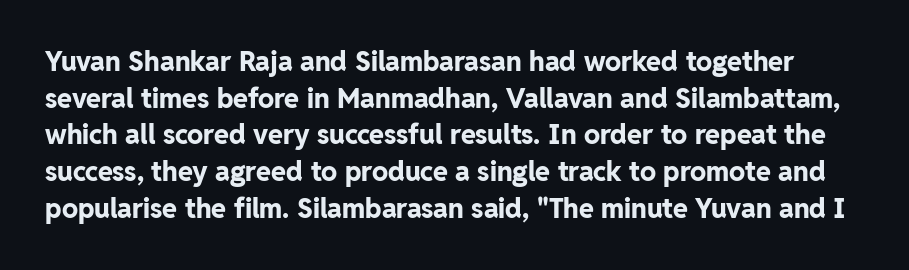
Q: Is the text bold? A: Yes.
Q: Is the text italic (slanted)? A: No, it is upright.
Q: Is the text underlined? A: No.
Q: Is the spacing between letters normal or unusually wide? A: Normal.
Q: Is the spacing between lines tight, normal or loose? A: Normal.
